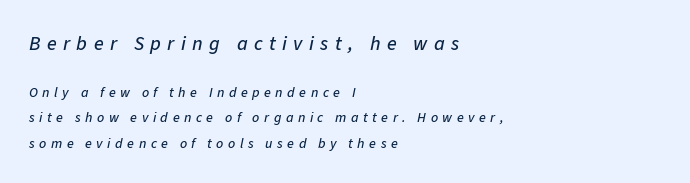
{"italic": "yes", "lean": "right", "slant_degrees": 11, "underline": "no", "align": "left", "line_spacing_ratio": 1.83, "letter_spacing": "wide", "letter_spacing_em": 0.32, "larger_block": "first", "size_ratio": 1.43, "glyph_px": 20}
